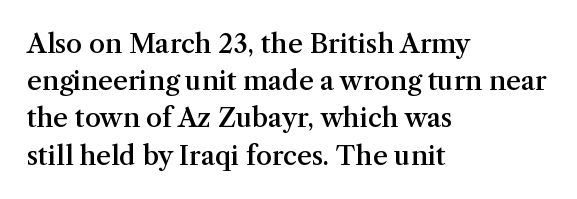
Q: Is the text bold? A: Semi-bold.
Q: Is the text italic (slanted)? A: No, it is upright.
Q: Is the text underlined? A: No.
Q: How is the paragraph aligned? A: Left-aligned.
Q: Is the spacing between letters normal or unusually wide? A: Normal.
Q: Is the spacing between lines tight, normal or loose? A: Normal.
